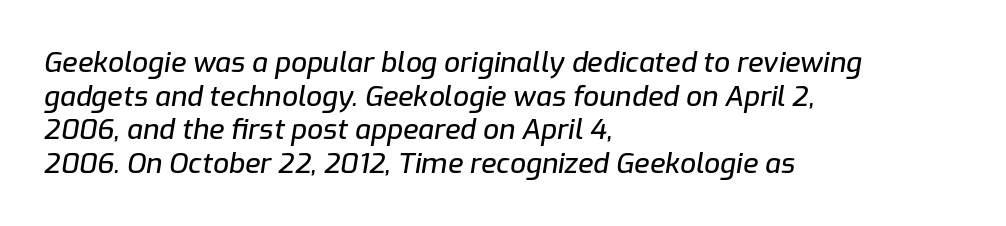
{"italic": "yes", "lean": "right", "slant_degrees": 9, "width": "normal", "stroke_contrast": "low", "x_height": "medium", "monospaced": "no", "underline": "no", "align": "left", "line_spacing_ratio": 1.2, "letter_spacing": "normal", "letter_spacing_em": 0.0, "glyph_px": 28}
